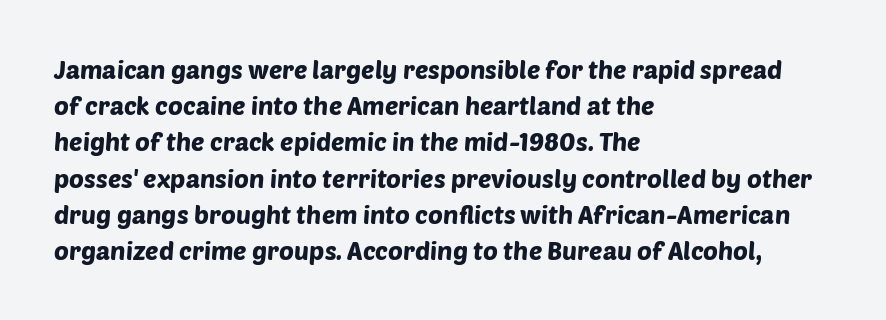
The image shows 25 px text type; set left-aligned, normal line spacing (1.45x), normal letter spacing, not underlined.
